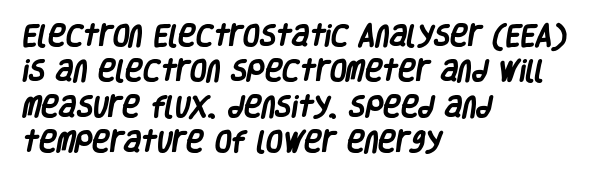
{"bold": "yes", "underline": "no", "align": "left", "line_spacing": "normal", "line_spacing_ratio": 1.47, "letter_spacing": "normal", "letter_spacing_em": 0.0, "glyph_px": 24}
